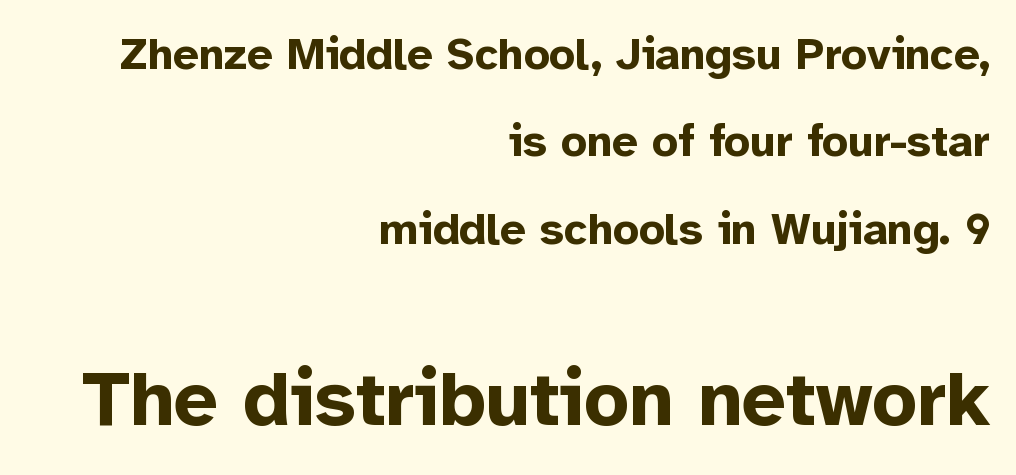
{"serif": "no", "italic": "no", "bold": "yes", "weight": "bold", "width": "normal", "stroke_contrast": "low", "x_height": "medium", "monospaced": "no", "underline": "no", "align": "right", "line_spacing": "loose", "line_spacing_ratio": 1.94, "letter_spacing": "normal", "letter_spacing_em": 0.0, "larger_block": "second", "size_ratio": 1.73, "glyph_px": 78}
